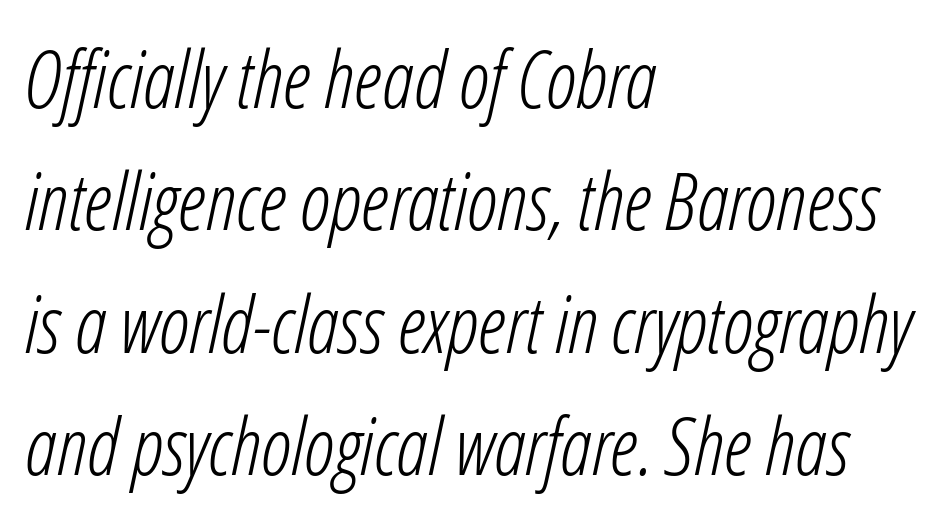
Q: Is the text bold? A: No.
Q: Is the text italic (slanted)? A: Yes, it leans right by about 12 degrees.
Q: Is the text underlined? A: No.
Q: How is the paragraph aligned? A: Left-aligned.
Q: Is the spacing between letters normal or unusually wide? A: Normal.
Q: Is the spacing between lines tight, normal or loose? A: Normal.
Q: Width (condensed, normal, or wide)? A: Condensed.
Q: Stroke contrast? A: Low.
Q: x-height? A: Medium.
Q: Monospaced? A: No.
